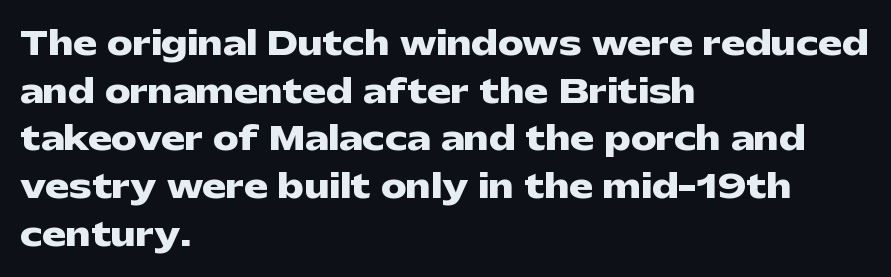
Note: no serifs on the glyphs. Letter spacing: default. Look at the stroke-to-counter ratio: heavy, a bold. Rows of type keep a routine distance in the vertical direction. Any mark beneath the type? The region is blank.
